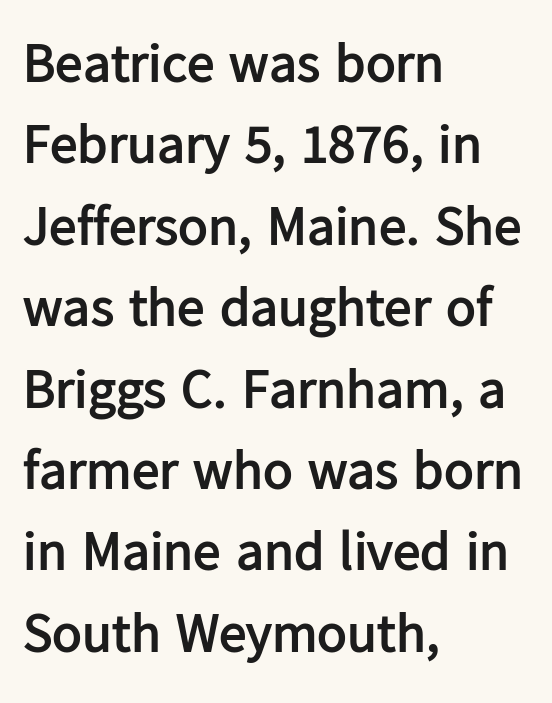
Q: Is the text bold? A: Yes.
Q: Is the text italic (slanted)? A: No, it is upright.
Q: Is the typeface a serif or a sans-serif typeface? A: Sans-serif.
Q: Is the text underlined? A: No.
Q: How is the paragraph aligned? A: Left-aligned.
Q: Is the spacing between letters normal or unusually wide? A: Normal.
Q: Is the spacing between lines tight, normal or loose? A: Normal.
Q: Width (condensed, normal, or wide)? A: Normal.
Q: Stroke contrast? A: Low.
Q: x-height? A: Medium.
Q: Monospaced? A: No.
